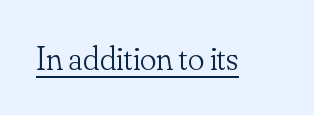
You could call the tracking neutral — neither tight nor loose. Upright lettering throughout. Each line of the rendering has a horizontal stroke beneath the glyphs. Think of a printed novel: that variable character pitch is what you see here. Heaviness? Minimal to ordinary, like unemphasized prose. The characters display serif detailing at their extremities.
